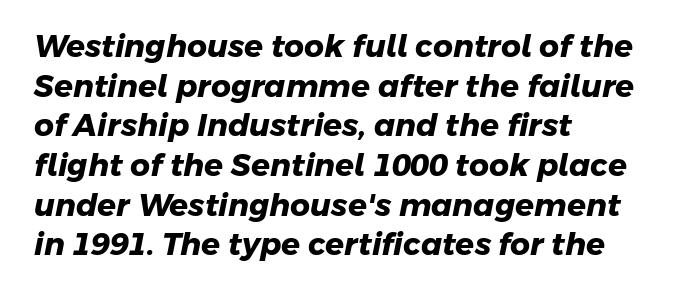
Q: Is the text bold? A: Yes.
Q: Is the typeface a serif or a sans-serif typeface? A: Sans-serif.
Q: Is the text underlined? A: No.
Q: How is the paragraph aligned? A: Left-aligned.
Q: Is the spacing between letters normal or unusually wide? A: Normal.
Q: Is the spacing between lines tight, normal or loose? A: Normal.
Q: Width (condensed, normal, or wide)? A: Normal.
Q: Stroke contrast? A: Low.
Q: x-height? A: Medium.
Q: Monospaced? A: No.
